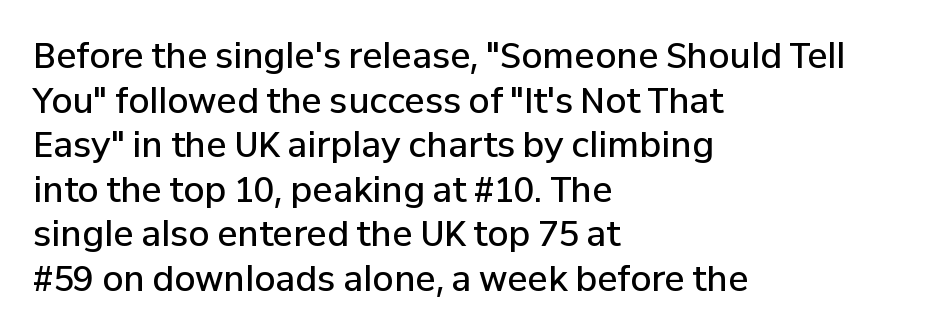
The image shows 34 px semibold sans-serif type, upright; set left-aligned, normal line spacing (1.31x), normal letter spacing, not underlined; low stroke contrast and a medium x-height.
